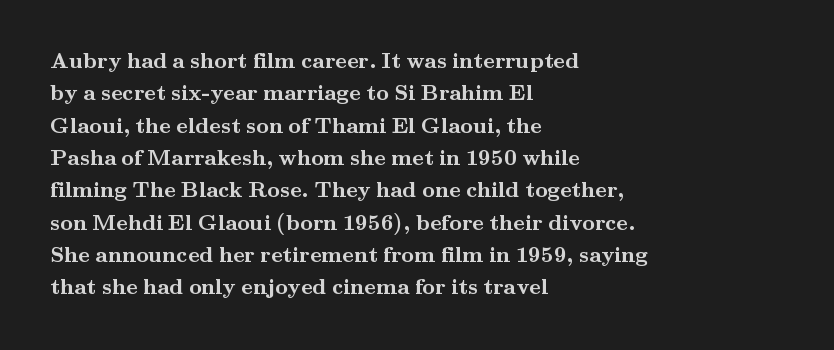
{"italic": "no", "bold": "yes", "underline": "no", "align": "left", "line_spacing": "normal", "line_spacing_ratio": 1.47, "letter_spacing": "normal", "letter_spacing_em": 0.0, "glyph_px": 22}
